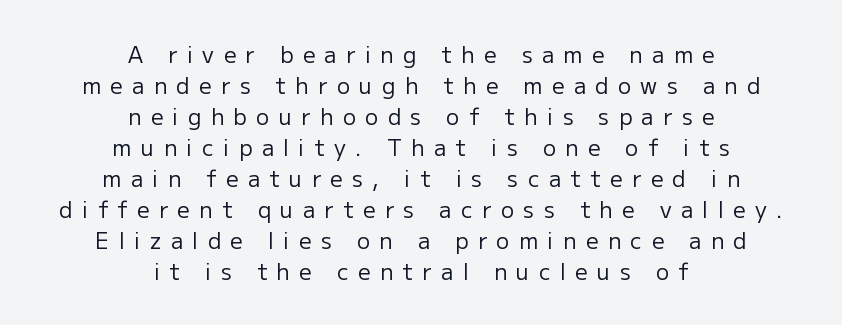
{"italic": "no", "bold": "no", "underline": "no", "align": "center", "line_spacing": "normal", "line_spacing_ratio": 1.41, "letter_spacing": "wide", "letter_spacing_em": 0.43, "glyph_px": 22}
